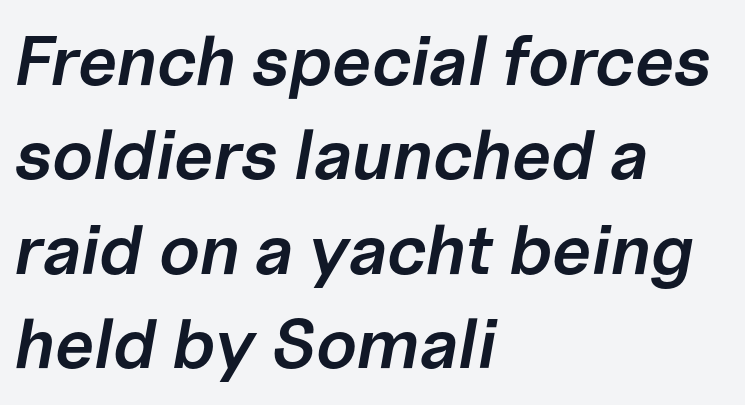
The image shows 70 px semibold type, italic (leaning right); set left-aligned, normal line spacing (1.35x), normal letter spacing, not underlined; low stroke contrast and a medium x-height.
